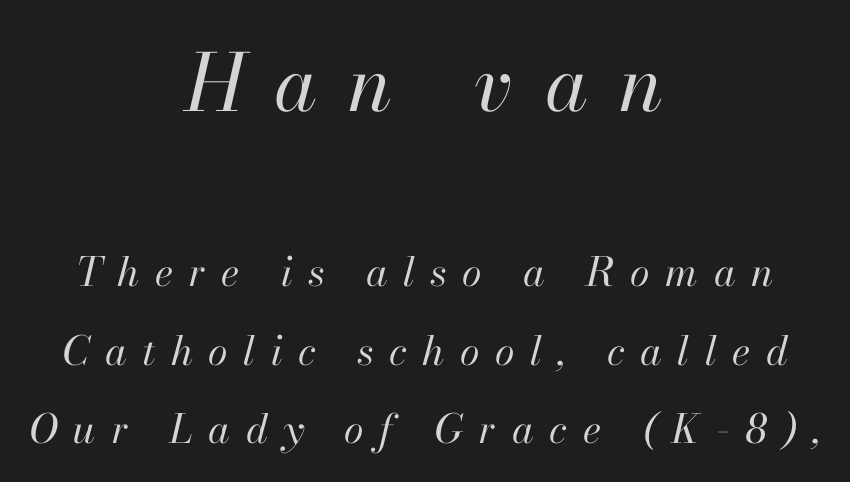
{"italic": "yes", "lean": "right", "slant_degrees": 13, "bold": "no", "weight": "regular", "width": "normal", "stroke_contrast": "high", "x_height": "small", "monospaced": "no", "underline": "no", "align": "center", "line_spacing": "loose", "line_spacing_ratio": 1.97, "letter_spacing": "wide", "letter_spacing_em": 0.39, "larger_block": "first", "size_ratio": 1.98, "glyph_px": 79}
